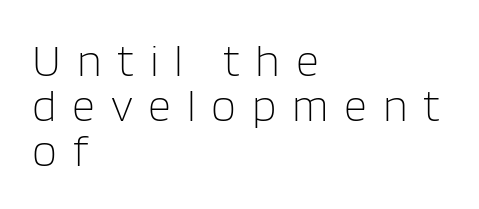
Words appear elongated and porous because spacing is wide. A typesetter would call this proportional, since set widths differ per character. Each letter's strokes conclude bluntly, with no projecting serifs. Designer's note — italics off, roman on.
